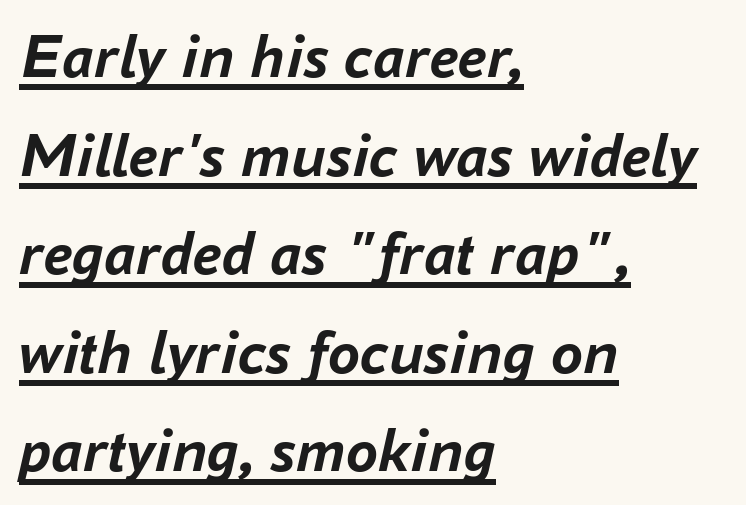
The image shows 64 px semibold type, italic (leaning right); set left-aligned, normal line spacing (1.54x), normal letter spacing, underlined; low stroke contrast and a medium x-height.
